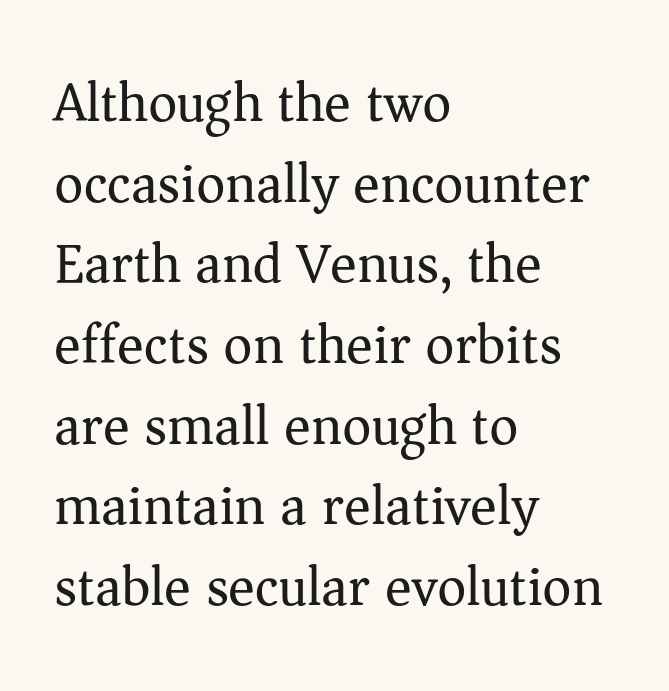
Unmarked baselines from the first word to the last. You can tell it's not italic because the verticals are truly vertical. The letters advance in unequal steps, a hallmark of proportional type. Does the leading feel generous? No, just average. This is not heavy type; no bold has been used.
